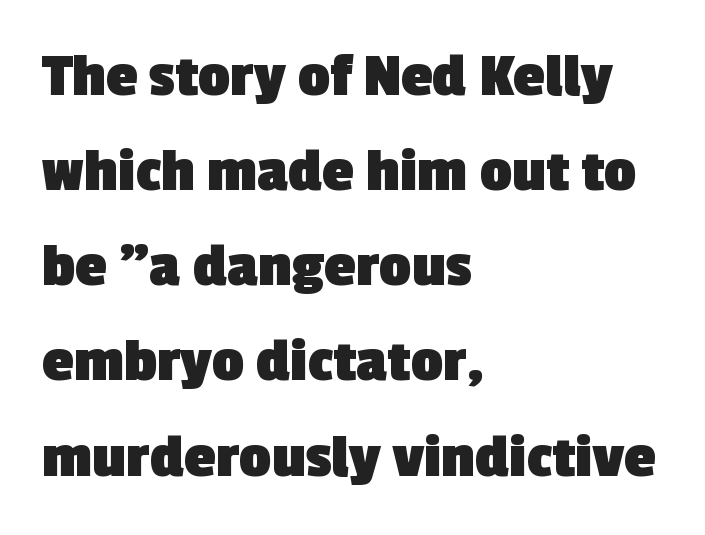
Q: Is the text bold? A: Yes.
Q: Is the typeface a serif or a sans-serif typeface? A: Sans-serif.
Q: Is the text underlined? A: No.
Q: How is the paragraph aligned? A: Left-aligned.
Q: Is the spacing between letters normal or unusually wide? A: Normal.
Q: Is the spacing between lines tight, normal or loose? A: Normal.
Q: Width (condensed, normal, or wide)? A: Normal.
Q: x-height? A: Medium.
Q: Monospaced? A: No.
